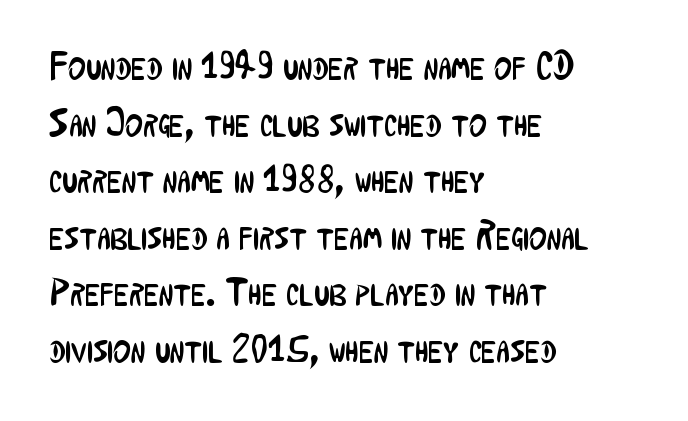
Q: Is the text bold? A: No.
Q: Is the text italic (slanted)? A: No, it is upright.
Q: Is the typeface a serif or a sans-serif typeface? A: Sans-serif.
Q: Is the text underlined? A: No.
Q: How is the paragraph aligned? A: Left-aligned.
Q: Is the spacing between letters normal or unusually wide? A: Normal.
Q: Is the spacing between lines tight, normal or loose? A: Normal.
Q: Width (condensed, normal, or wide)? A: Condensed.
Q: Stroke contrast? A: Low.
Q: x-height? A: Medium.
Q: Monospaced? A: No.
